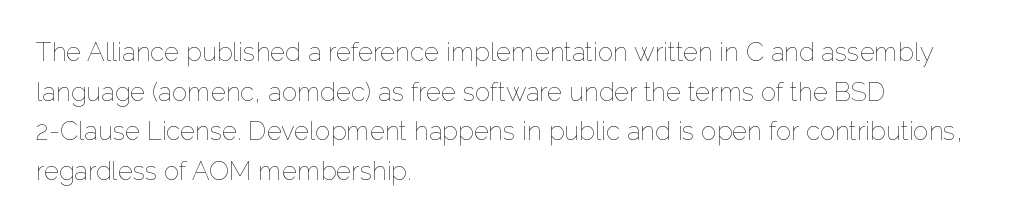
The block of text has a typical density, with ordinary space between rows. The line texture is even and compact thanks to regular tracking. Nothing heavy about these letters — not bold at all. Which margin do the lines hug? The left one — the right edge is uneven.
